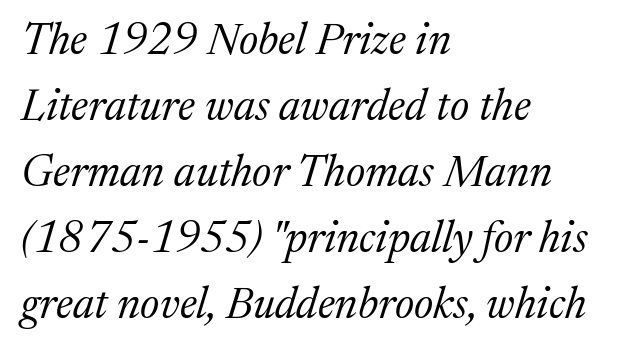
Each letter's strokes conclude with small projecting serifs. This sample uses an oblique cut, with every glyph tilted off the vertical. The space directly below the letters is spotless. Rows of type keep a routine distance in the vertical direction.
